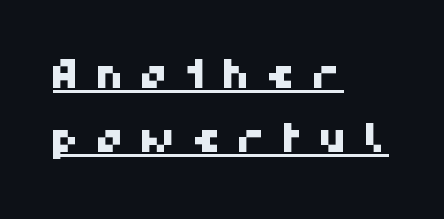
Q: Is the typeface a serif or a sans-serif typeface? A: Sans-serif.
Q: Is the text underlined? A: Yes.
Q: How is the paragraph aligned? A: Left-aligned.
Q: Is the spacing between letters normal or unusually wide? A: Unusually wide.
Q: Is the spacing between lines tight, normal or loose? A: Normal.
Q: Width (condensed, normal, or wide)? A: Normal.
Q: Stroke contrast? A: High.
Q: x-height? A: Medium.
Q: Monospaced? A: No.
